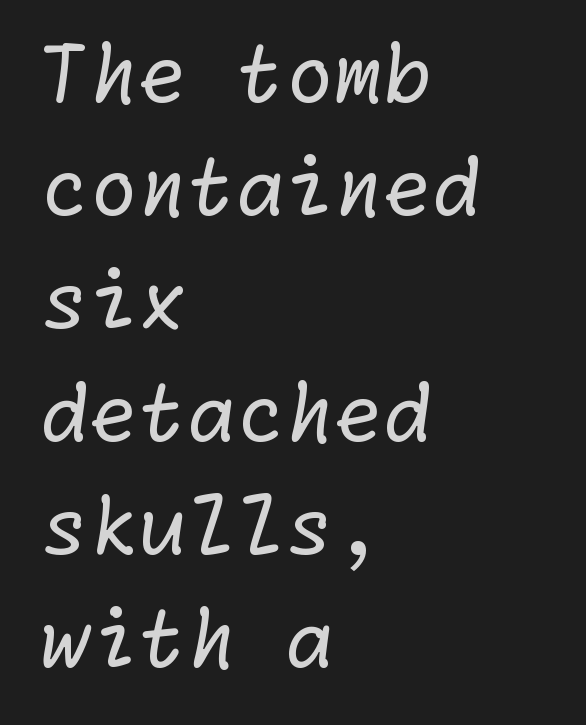
This sample is left-justified, so line endings fall wherever the words run out. Short note: letters normally spaced. Underlining? Definitely not there. Evenly set lines give the paragraph a standard silhouette. Font category for this specimen: sans-serif.
